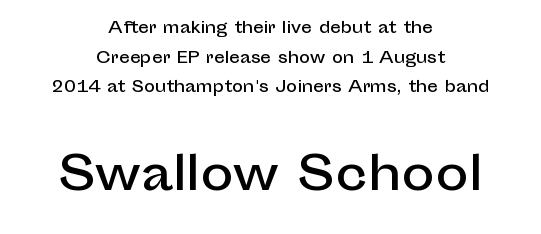
The image shows 45 px sans-serif type, upright; set centered, loose line spacing (1.98x), normal letter spacing, not underlined; the second (bottom) block is 3.0x larger; low stroke contrast and a medium x-height.
